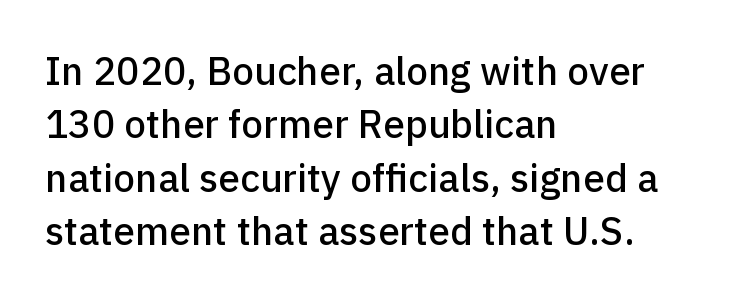
{"serif": "no", "italic": "no", "width": "normal", "stroke_contrast": "low", "x_height": "medium", "monospaced": "no", "underline": "no", "align": "left", "line_spacing": "normal", "line_spacing_ratio": 1.37, "letter_spacing": "normal", "letter_spacing_em": 0.0, "glyph_px": 39}
